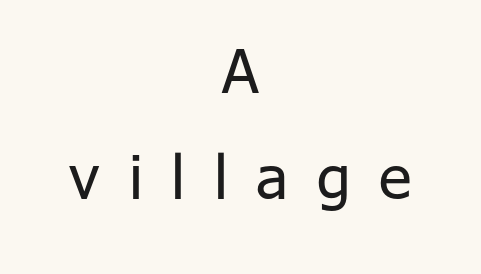
Q: Is the text bold? A: No.
Q: Is the text italic (slanted)? A: No, it is upright.
Q: Is the typeface a serif or a sans-serif typeface? A: Sans-serif.
Q: Is the text underlined? A: No.
Q: How is the paragraph aligned? A: Centered.
Q: Is the spacing between letters normal or unusually wide? A: Unusually wide.
Q: Width (condensed, normal, or wide)? A: Normal.
Q: Stroke contrast? A: Low.
Q: x-height? A: Medium.
Q: Monospaced? A: No.
